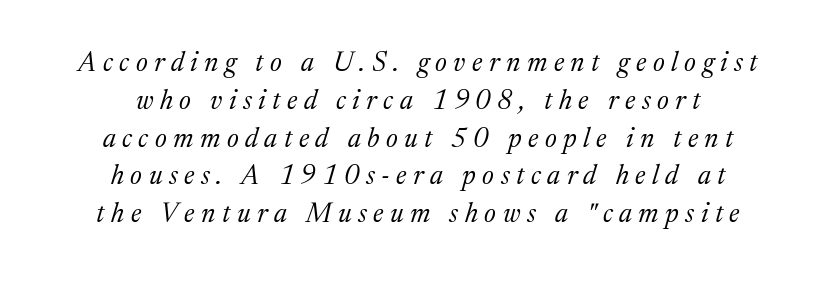
{"italic": "yes", "lean": "right", "slant_degrees": 17, "bold": "no", "underline": "no", "align": "center", "line_spacing": "normal", "line_spacing_ratio": 1.4, "letter_spacing": "wide", "letter_spacing_em": 0.24, "glyph_px": 27}
